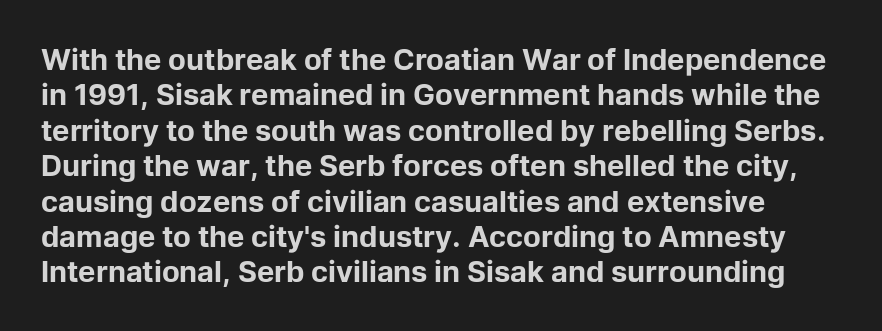
Q: Is the text bold? A: Yes.
Q: Is the text italic (slanted)? A: No, it is upright.
Q: Is the typeface a serif or a sans-serif typeface? A: Sans-serif.
Q: Is the text underlined? A: No.
Q: Is the spacing between letters normal or unusually wide? A: Normal.
Q: Width (condensed, normal, or wide)? A: Normal.
Q: Stroke contrast? A: Low.
Q: x-height? A: Medium.
Q: Monospaced? A: No.
